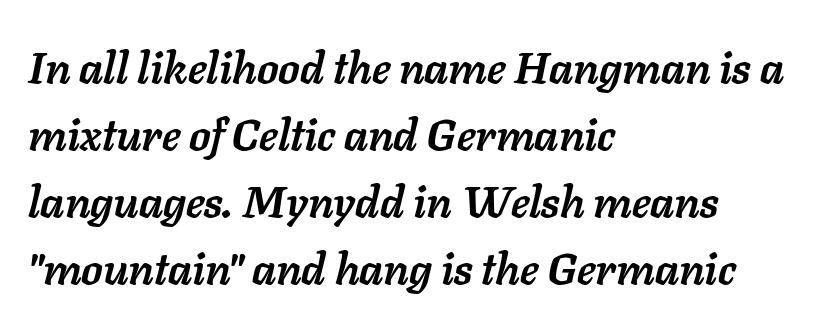
{"italic": "yes", "lean": "right", "slant_degrees": 11, "bold": "yes", "weight": "semibold", "width": "normal", "stroke_contrast": "low", "x_height": "medium", "monospaced": "no", "underline": "no", "align": "left", "line_spacing": "normal", "line_spacing_ratio": 1.52, "letter_spacing": "normal", "letter_spacing_em": 0.0, "glyph_px": 44}
